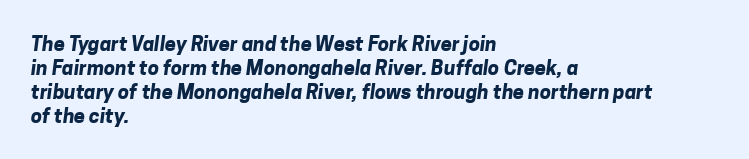
In terms of letterspacing, this is plain default setting. Beneath every word, the page is bare. Leftover space on each line is placed entirely after the last word. The characters look thick and weighty, a clear bold.
